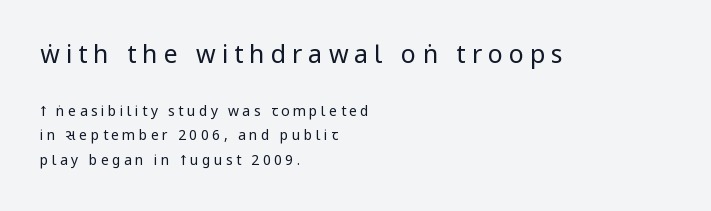
The image shows 25 px text type, upright; set left-aligned, line spacing 1.73x, unusually wide letter spacing (+0.24 em), not underlined; the first (top) block is 1.79x larger.
